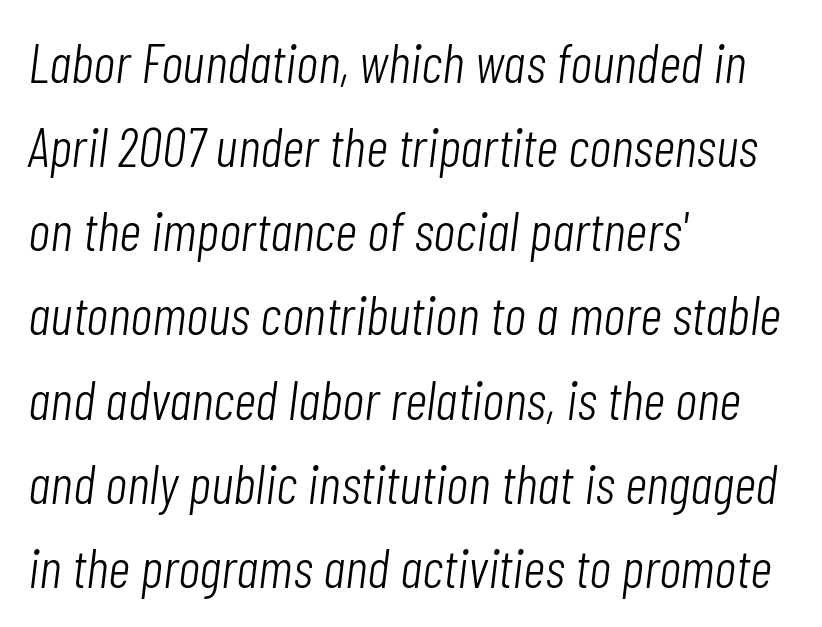
Proportional: the letters do not fall into vertical columns. A bare baseline throughout the passage. There's an unmistakable incline to the writing here. This sample uses plain, unmodified letter spacing. Stems and bowls with no extra thickness — not bold.
